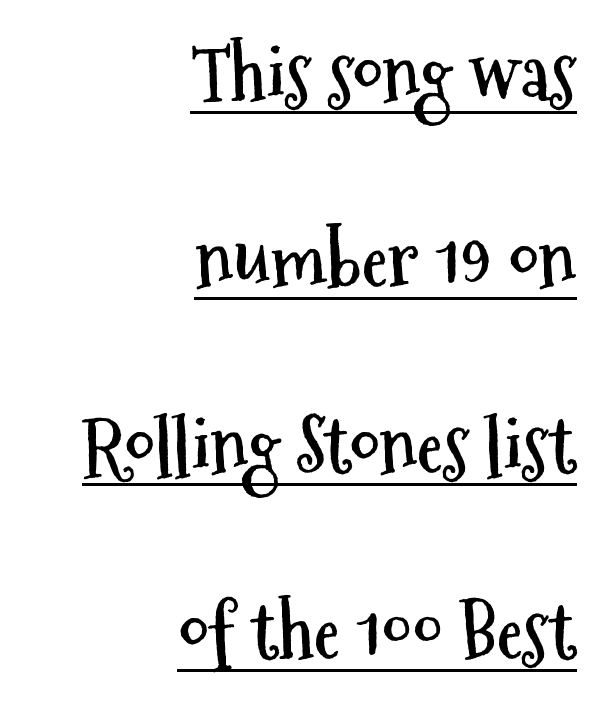
{"serif": "no", "italic": "no", "bold": "yes", "weight": "semibold", "width": "condensed", "stroke_contrast": "medium", "x_height": "medium", "monospaced": "no", "underline": "yes", "align": "right", "line_spacing": "loose", "line_spacing_ratio": 2.48, "letter_spacing": "normal", "letter_spacing_em": 0.0, "glyph_px": 75}
